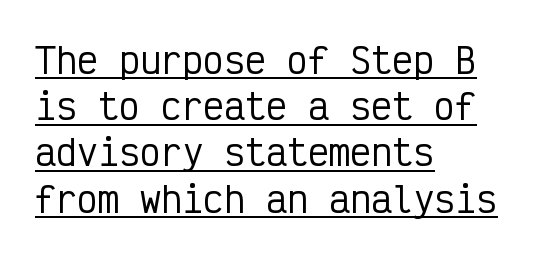
Q: Is the text italic (slanted)? A: No, it is upright.
Q: Is the typeface a serif or a sans-serif typeface? A: Sans-serif.
Q: Is the text underlined? A: Yes.
Q: How is the paragraph aligned? A: Left-aligned.
Q: Is the spacing between letters normal or unusually wide? A: Normal.
Q: Is the spacing between lines tight, normal or loose? A: Normal.
Q: Width (condensed, normal, or wide)? A: Condensed.
Q: Stroke contrast? A: Low.
Q: x-height? A: Medium.
Q: Monospaced? A: Yes.
